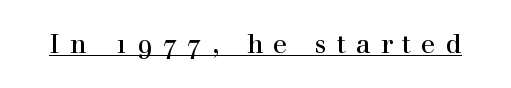
The image shows 26 px text type, upright; set unusually wide letter spacing (+0.39 em), underlined.
